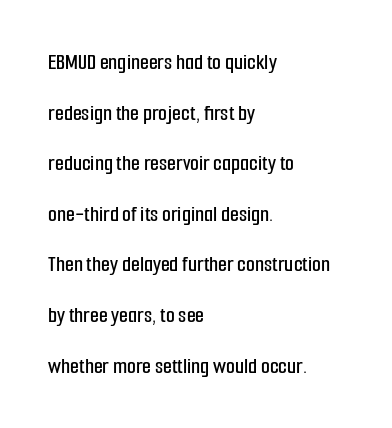
{"italic": "no", "underline": "no", "align": "left", "line_spacing": "loose", "line_spacing_ratio": 2.2, "letter_spacing": "normal", "letter_spacing_em": 0.0, "glyph_px": 23}
